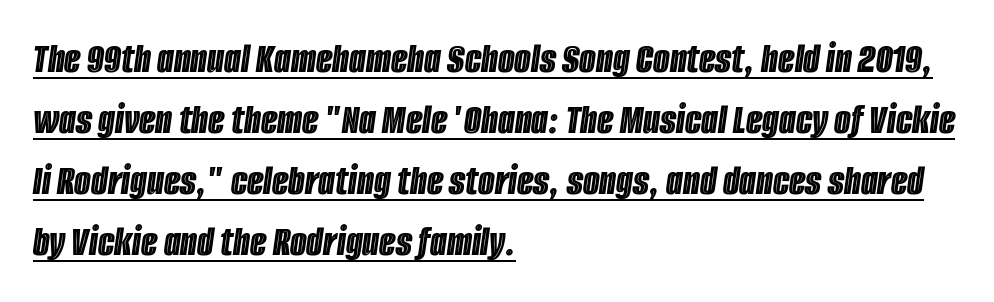
{"italic": "yes", "lean": "right", "slant_degrees": 8, "width": "condensed", "x_height": "large", "monospaced": "no", "underline": "yes", "align": "left", "line_spacing": "normal", "line_spacing_ratio": 1.42, "letter_spacing": "normal", "letter_spacing_em": 0.0, "glyph_px": 43}
